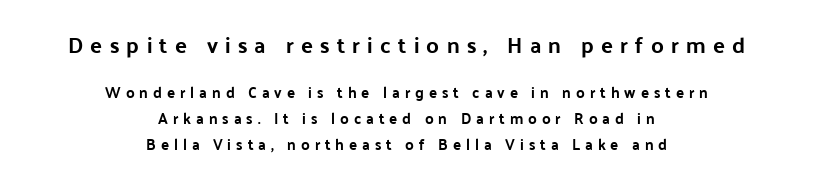
Compared with typical body copy, the letter spacing here is much looser. Designer's note — italics off, roman on. Has an underline been added? It has not. The paragraph shown floats in the horizontal middle. Top chunk: large. Bottom chunk: small.
